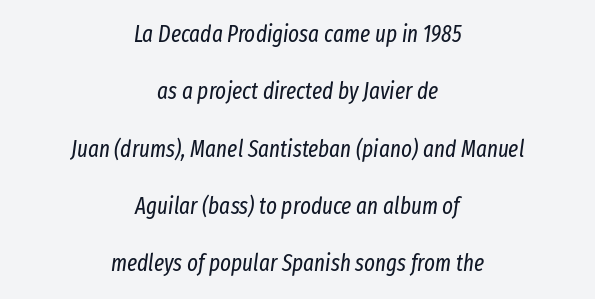
The image shows 23 px text type, italic (leaning right); set centered, loose line spacing (2.49x), normal letter spacing, not underlined.
